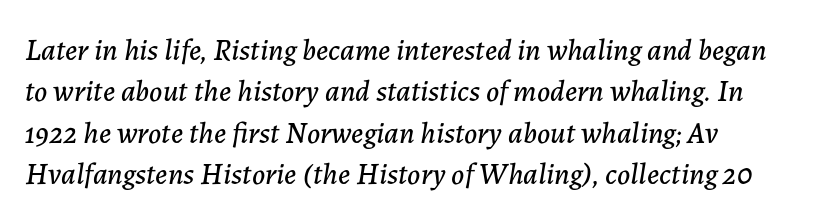
This sample uses plain, unmodified letter spacing. Note the varied advance widths — an 'i' is clearly narrower than an 'm'. The font's italic variant was chosen for this text. Is there much room between lines? A standard amount, neither cramped nor airy. This rendering features lettering with no underline.
